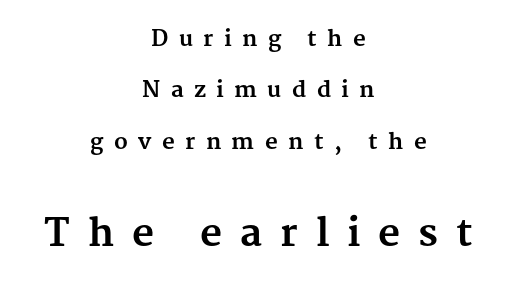
Q: Is the text bold? A: Yes.
Q: Is the text italic (slanted)? A: No, it is upright.
Q: Is the typeface a serif or a sans-serif typeface? A: Serif.
Q: Is the text underlined? A: No.
Q: How is the paragraph aligned? A: Centered.
Q: Is the spacing between letters normal or unusually wide? A: Unusually wide.
Q: Is the spacing between lines tight, normal or loose? A: Loose.
Q: Which block of text is set in a larger size, the first (top) or the second (bottom)? A: The second (bottom) one.
Q: Width (condensed, normal, or wide)? A: Normal.
Q: Stroke contrast? A: Medium.
Q: x-height? A: Medium.
Q: Monospaced? A: No.
